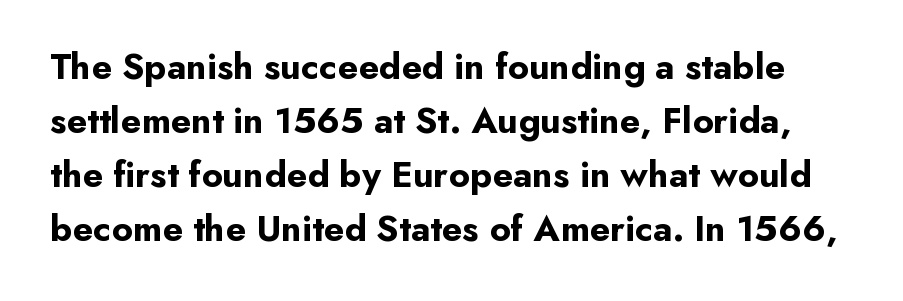
Does the type have serifs? No, each stem ends abruptly. This sample has the flowing, uneven cadence of proportional lettering. How heavy is the stroke? Heavy — this is a bold. Regular leading. The lettering stays uniformly vertical, giving the passage a roman look.
